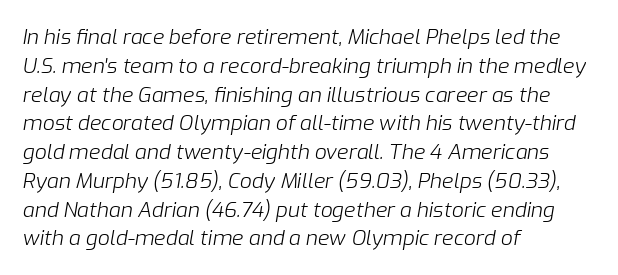
{"italic": "yes", "lean": "right", "slant_degrees": 9, "bold": "no", "underline": "no", "align": "left", "line_spacing": "normal", "line_spacing_ratio": 1.37, "letter_spacing": "normal", "letter_spacing_em": 0.0, "glyph_px": 21}
